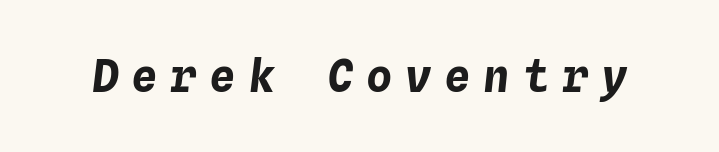
The passage shown is not underscored anywhere. Inter-character spacing is expanded well beyond the font's built-in metrics. The letters march in equal steps, a hallmark of fixed-pitch type. If you drew a line through each stem, it would be angled. How heavy is the stroke? Heavy — this is a bold.
